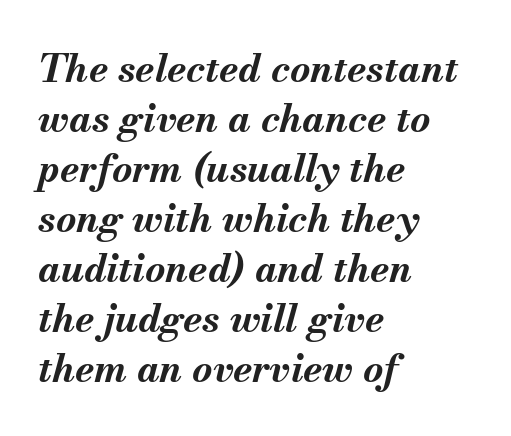
{"italic": "yes", "lean": "right", "slant_degrees": 13, "bold": "yes", "weight": "bold", "width": "normal", "stroke_contrast": "medium", "x_height": "small", "monospaced": "no", "underline": "no", "align": "left", "line_spacing": "normal", "line_spacing_ratio": 1.28, "letter_spacing": "normal", "letter_spacing_em": 0.0, "glyph_px": 39}
